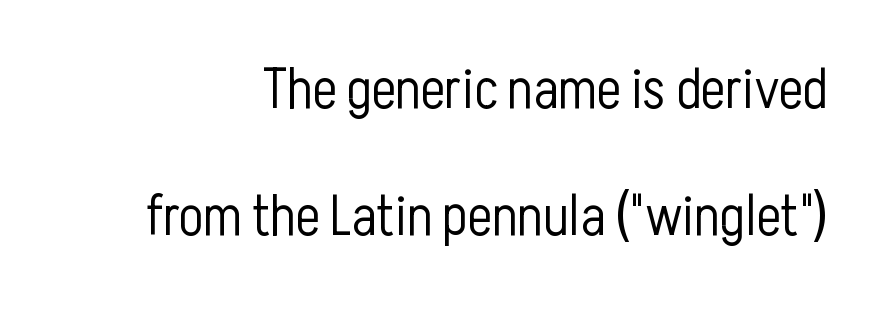
Think of a printed novel: that variable character pitch is what you see here. One glance says open: line gaps are wider than usual. Ascenders rise straight up at ninety degrees. The passage shown is not bold in any degree. Plain, unruled lines of type. Is this a sans? Yes — the strokes have no serifs.
